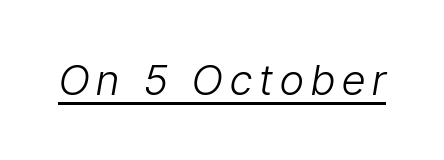
{"italic": "yes", "lean": "right", "slant_degrees": 9, "bold": "no", "weight": "light", "width": "condensed", "stroke_contrast": "low", "x_height": "medium", "monospaced": "no", "underline": "yes", "glyph_px": 42}
